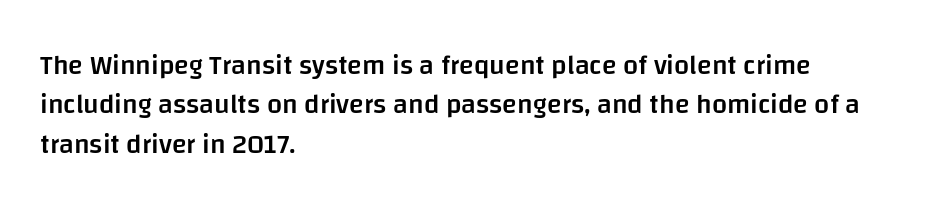
The image shows 27 px text type, upright; set left-aligned, normal line spacing (1.46x), normal letter spacing, not underlined.
